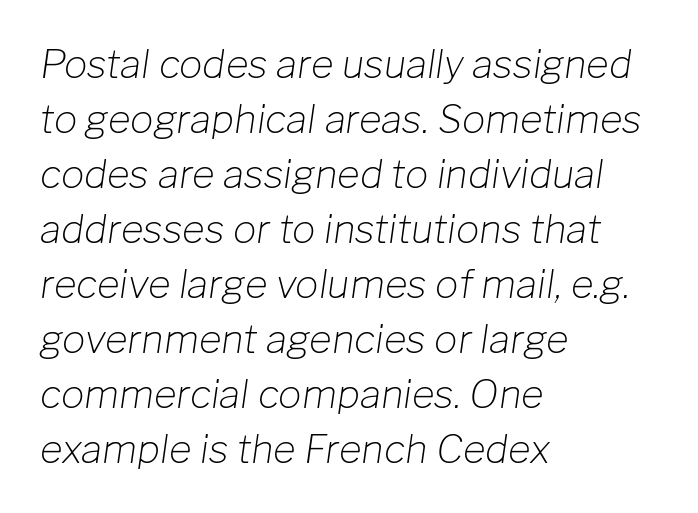
The image shows 39 px light type, italic (leaning right); set left-aligned, normal line spacing (1.41x), normal letter spacing, not underlined; low stroke contrast and a medium x-height.
